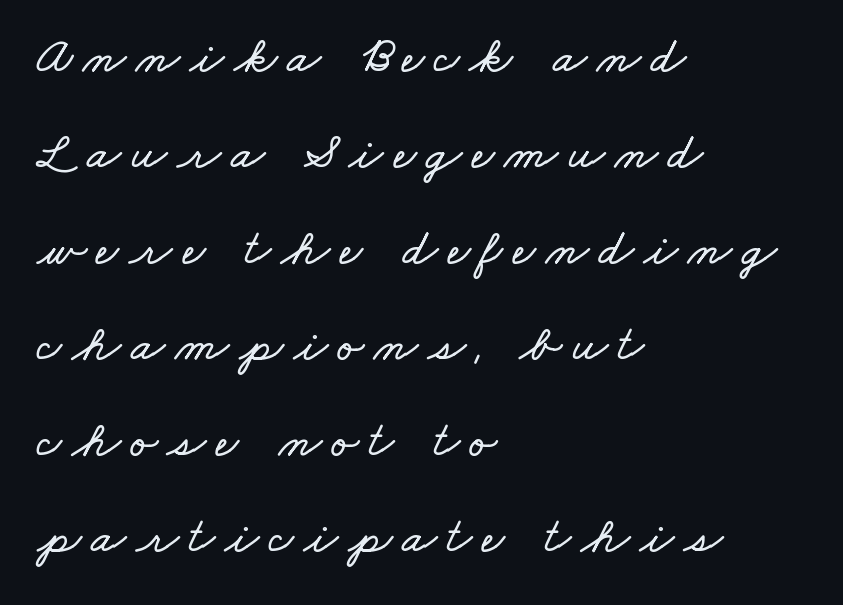
{"width": "wide", "stroke_contrast": "low", "x_height": "small", "monospaced": "no", "underline": "no", "align": "left", "line_spacing": "loose", "line_spacing_ratio": 1.92, "letter_spacing": "wide", "letter_spacing_em": 0.2, "glyph_px": 50}
